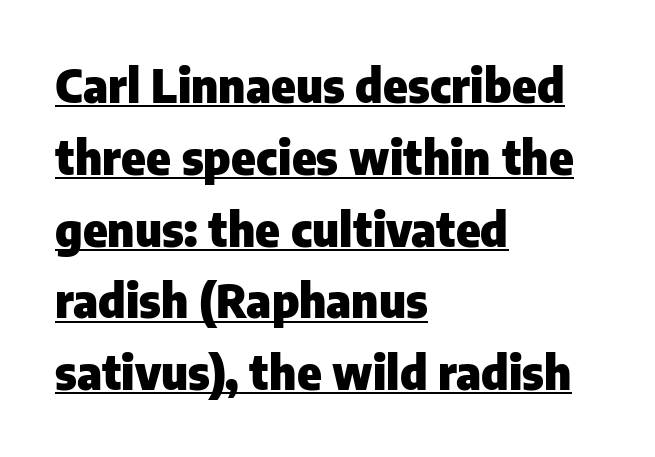
The image shows 46 px heavy sans-serif type, upright; set left-aligned, normal line spacing (1.56x), normal letter spacing, underlined; low stroke contrast and a medium x-height.
